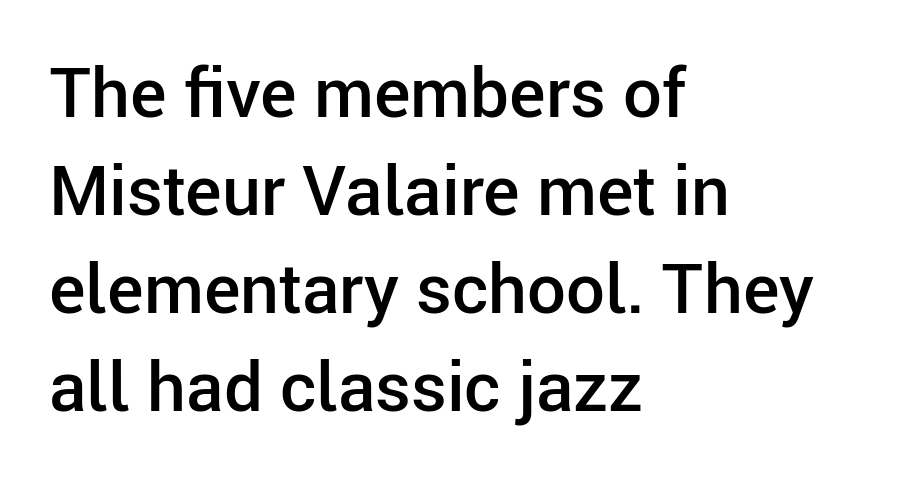
{"serif": "no", "italic": "no", "bold": "semi", "weight": "semibold", "width": "normal", "stroke_contrast": "low", "x_height": "medium", "monospaced": "no", "underline": "no", "align": "left", "line_spacing": "normal", "line_spacing_ratio": 1.42, "letter_spacing": "normal", "letter_spacing_em": 0.0, "glyph_px": 69}
